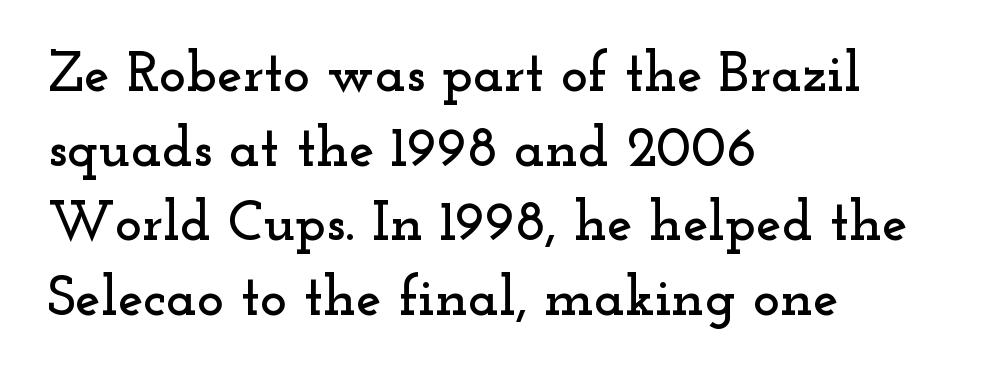
Q: Is the text italic (slanted)? A: No, it is upright.
Q: Is the typeface a serif or a sans-serif typeface? A: Serif.
Q: Is the text underlined? A: No.
Q: How is the paragraph aligned? A: Left-aligned.
Q: Is the spacing between letters normal or unusually wide? A: Normal.
Q: Is the spacing between lines tight, normal or loose? A: Normal.
Q: Width (condensed, normal, or wide)? A: Wide.
Q: Stroke contrast? A: Low.
Q: x-height? A: Small.
Q: Monospaced? A: No.
